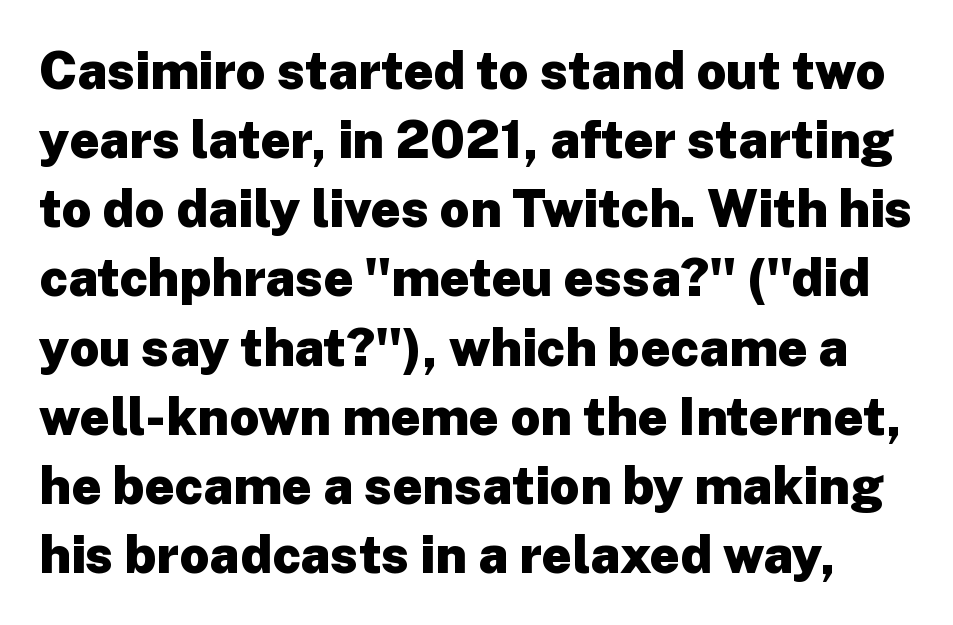
Rows of type keep a routine distance in the vertical direction. The rendering uses natural spacing where letterforms have individual widths. What kind of face is this? One without serifs — a sans. As a designer I'd log this as weight 700, bold.
